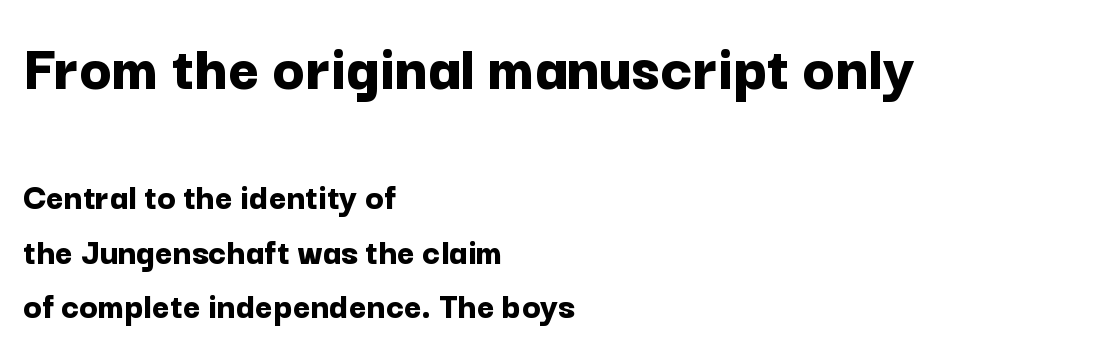
{"serif": "no", "italic": "no", "bold": "yes", "weight": "bold", "width": "normal", "stroke_contrast": "low", "x_height": "medium", "monospaced": "no", "underline": "no", "align": "left", "line_spacing": "normal", "line_spacing_ratio": 1.43, "letter_spacing": "normal", "letter_spacing_em": 0.0, "larger_block": "first", "size_ratio": 1.76, "glyph_px": 67}
